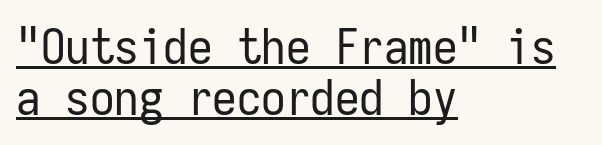
The image shows 49 px regular-weight, condensed sans-serif type, upright, monospaced; set left-aligned, tight line spacing (1.04x), normal letter spacing, underlined; low stroke contrast and a medium x-height.
